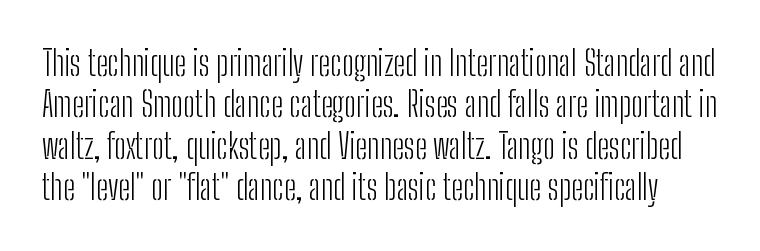
The weight would be labelled regular, book, light, or lighter still. Proportional: the letters do not fall into vertical columns. There is no visible air inserted between adjacent glyphs. Quick note: not italic, upright. The baseline area is clear.
